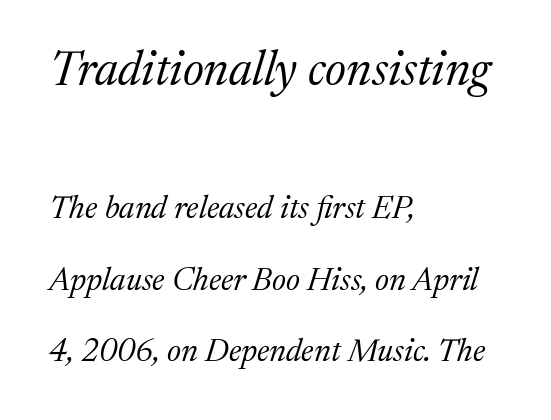
Q: Is the text bold? A: No.
Q: Is the text italic (slanted)? A: Yes, it leans right by about 17 degrees.
Q: Is the typeface a serif or a sans-serif typeface? A: Serif.
Q: Is the text underlined? A: No.
Q: How is the paragraph aligned? A: Left-aligned.
Q: Is the spacing between letters normal or unusually wide? A: Normal.
Q: Is the spacing between lines tight, normal or loose? A: Loose.
Q: Which block of text is set in a larger size, the first (top) or the second (bottom)? A: The first (top) one.
Q: Width (condensed, normal, or wide)? A: Normal.
Q: Stroke contrast? A: Medium.
Q: x-height? A: Medium.
Q: Monospaced? A: No.
